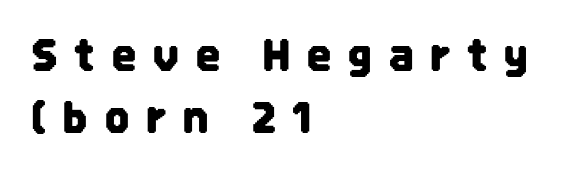
Layout note: lines flush left. Quick note: interline space is typical. Typographically, this falls in the sans-serif category. You could not count columns in this text — the font is proportionally spaced.
